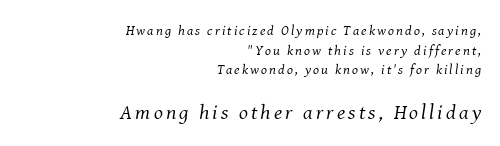
Plain, unruled lines of type. The passage shown is not bold in any degree. The rows are spaced the way most documents space them. Style check: oblique. Line ends are locked; line starts wander. Top chunk: small. Bottom chunk: large.
